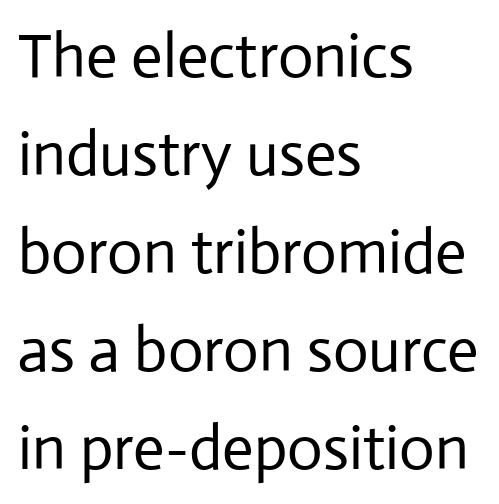
Each stroke keeps to a modest, everyday thickness or less. This is the regular roman posture of the typeface. The letters sit at their default tracking, neither squeezed nor spread. Horizontal alignment here is leftward, the default for most running prose. Looks like regular typesetting: each glyph gets only the width it needs. The designer left line spacing at the default.
